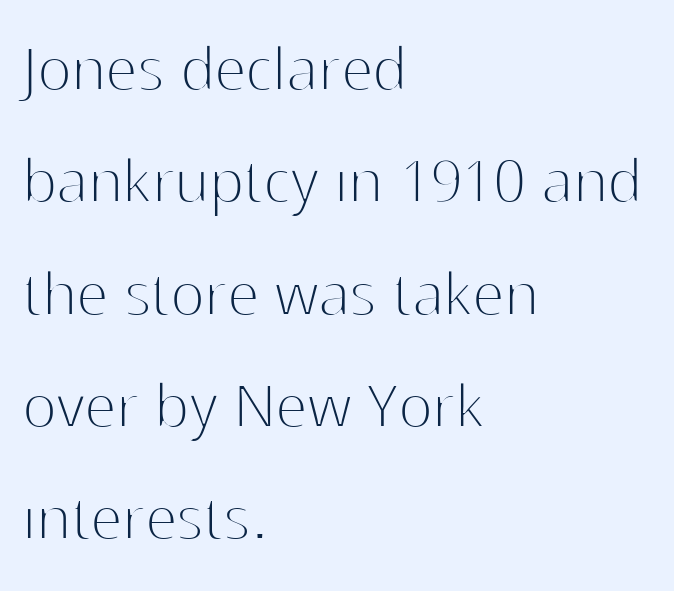
What's the leading like? Ordinary, nothing unusual. The rendering anchors every line to the left-hand side. Standard letterfit; no display-style spreading of the glyphs. Is this a fixed-width face? No — the glyphs have proportional, varying widths. This sample uses an upright cut, with every glyph sitting square on the baseline. Counters stay open thanks to moderate or lighter strokes.
